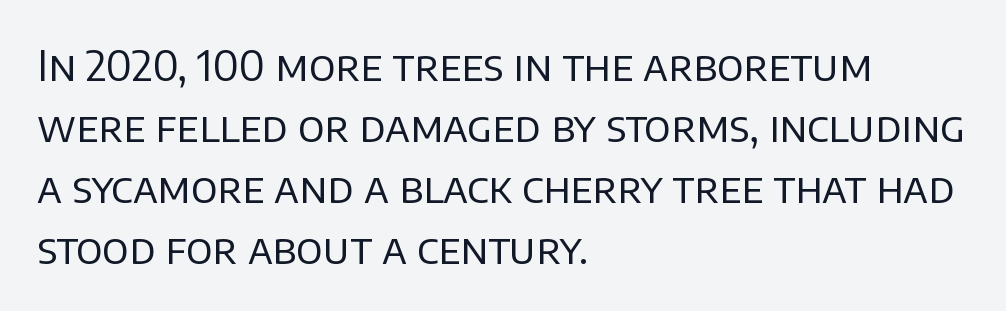
The image shows 42 px regular-weight sans-serif type, upright; set left-aligned, normal line spacing (1.45x), normal letter spacing, not underlined; low stroke contrast and a large x-height.
